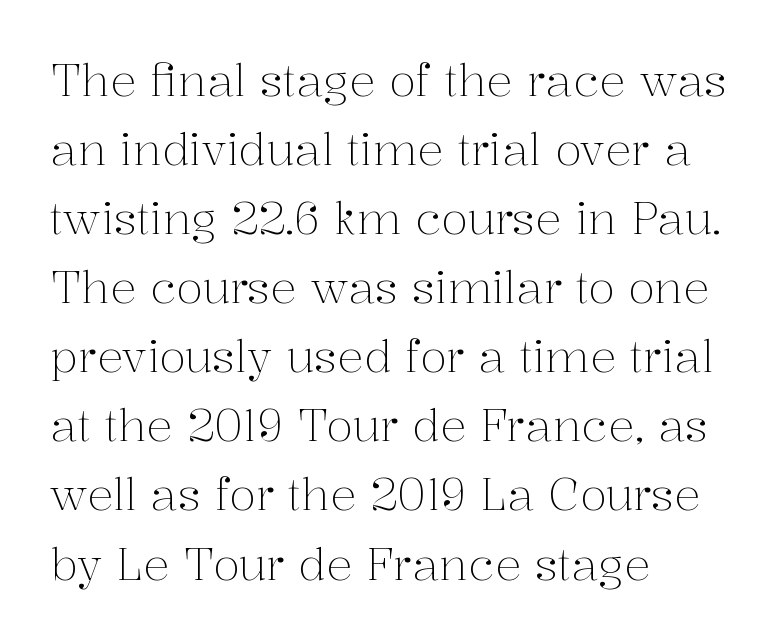
{"serif": "yes", "italic": "no", "bold": "no", "weight": "light", "width": "normal", "stroke_contrast": "medium", "x_height": "medium", "monospaced": "no", "underline": "no", "align": "left", "line_spacing": "normal", "line_spacing_ratio": 1.57, "letter_spacing": "normal", "letter_spacing_em": 0.0, "glyph_px": 44}
